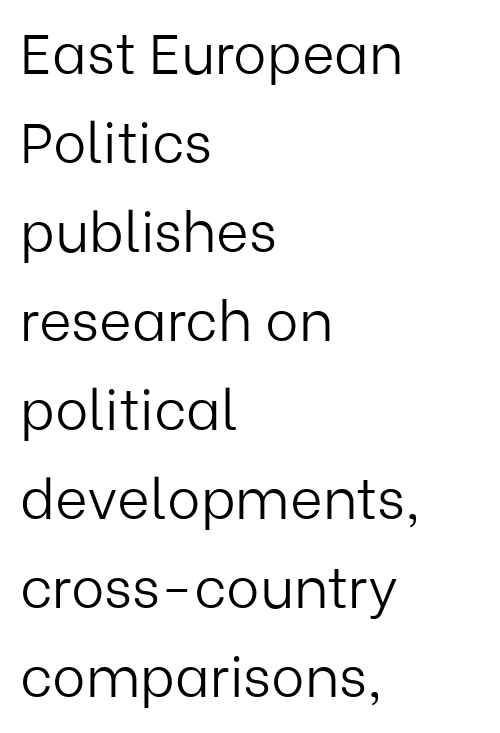
{"serif": "no", "italic": "no", "bold": "no", "weight": "light", "width": "normal", "stroke_contrast": "low", "x_height": "medium", "monospaced": "no", "underline": "no", "align": "left", "line_spacing": "normal", "line_spacing_ratio": 1.59, "letter_spacing": "normal", "letter_spacing_em": 0.0, "glyph_px": 56}
